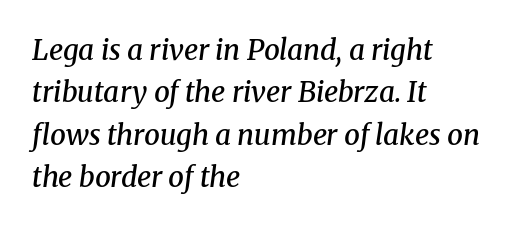
{"serif": "yes", "italic": "yes", "lean": "right", "slant_degrees": 8, "bold": "semi", "weight": "semibold", "width": "normal", "stroke_contrast": "medium", "x_height": "medium", "monospaced": "no", "underline": "no", "align": "left", "line_spacing": "normal", "line_spacing_ratio": 1.51, "letter_spacing": "normal", "letter_spacing_em": 0.0, "glyph_px": 28}
